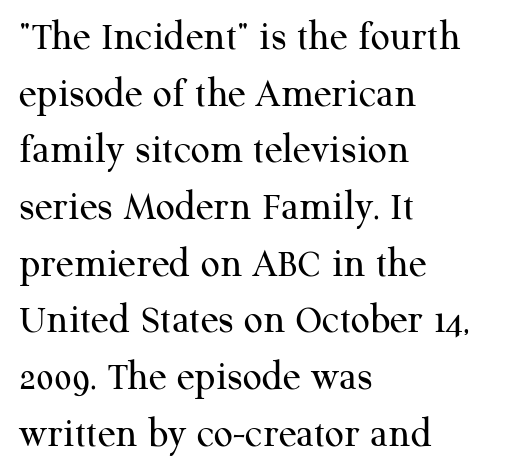
Q: Is the text bold? A: No.
Q: Is the text italic (slanted)? A: No, it is upright.
Q: Is the typeface a serif or a sans-serif typeface? A: Serif.
Q: Is the text underlined? A: No.
Q: How is the paragraph aligned? A: Left-aligned.
Q: Is the spacing between letters normal or unusually wide? A: Normal.
Q: Is the spacing between lines tight, normal or loose? A: Normal.
Q: Width (condensed, normal, or wide)? A: Normal.
Q: Stroke contrast? A: Medium.
Q: x-height? A: Medium.
Q: Monospaced? A: No.
